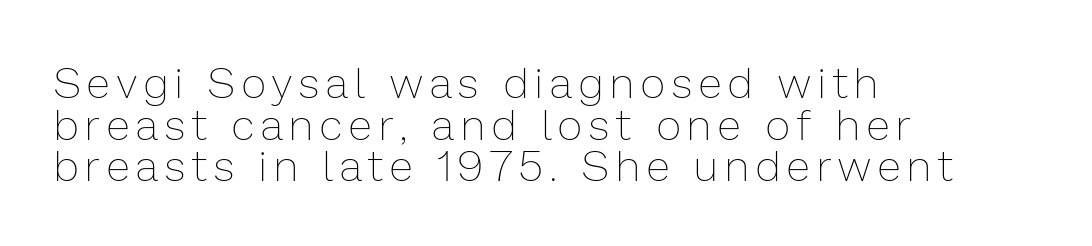
The image shows 43 px thin type, upright; set left-aligned, tight line spacing (0.97x), not underlined; low stroke contrast and a medium x-height.
